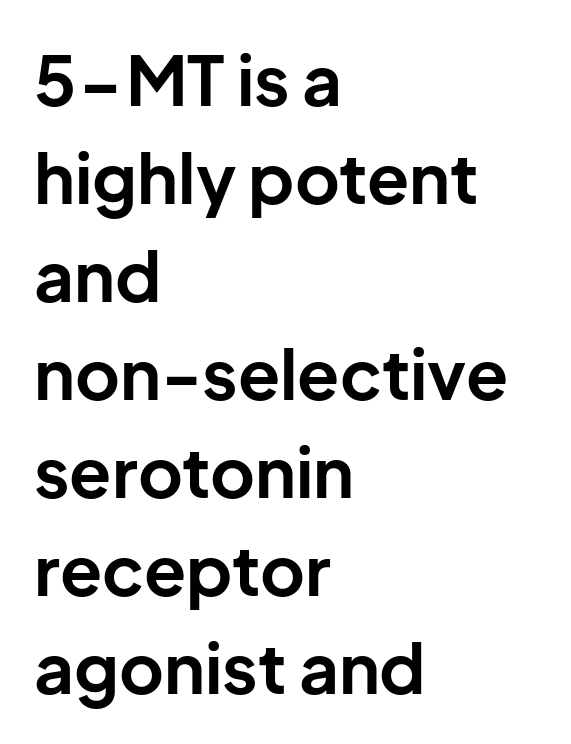
The image shows 69 px bold sans-serif type, upright; set left-aligned, normal line spacing (1.42x), normal letter spacing, not underlined; low stroke contrast and a medium x-height.
